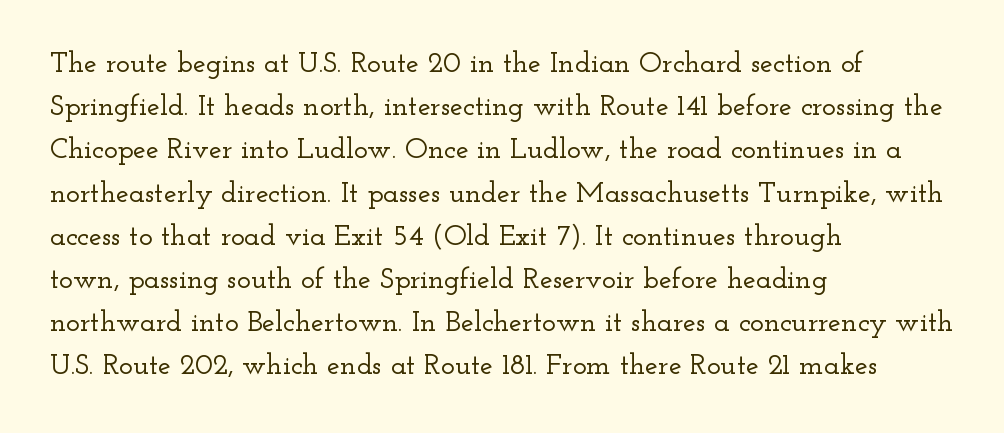
Q: Is the text italic (slanted)? A: No, it is upright.
Q: Is the typeface a serif or a sans-serif typeface? A: Serif.
Q: Is the text underlined? A: No.
Q: How is the paragraph aligned? A: Left-aligned.
Q: Is the spacing between letters normal or unusually wide? A: Normal.
Q: Is the spacing between lines tight, normal or loose? A: Normal.
Q: Width (condensed, normal, or wide)? A: Wide.
Q: Stroke contrast? A: Low.
Q: x-height? A: Small.
Q: Monospaced? A: No.
